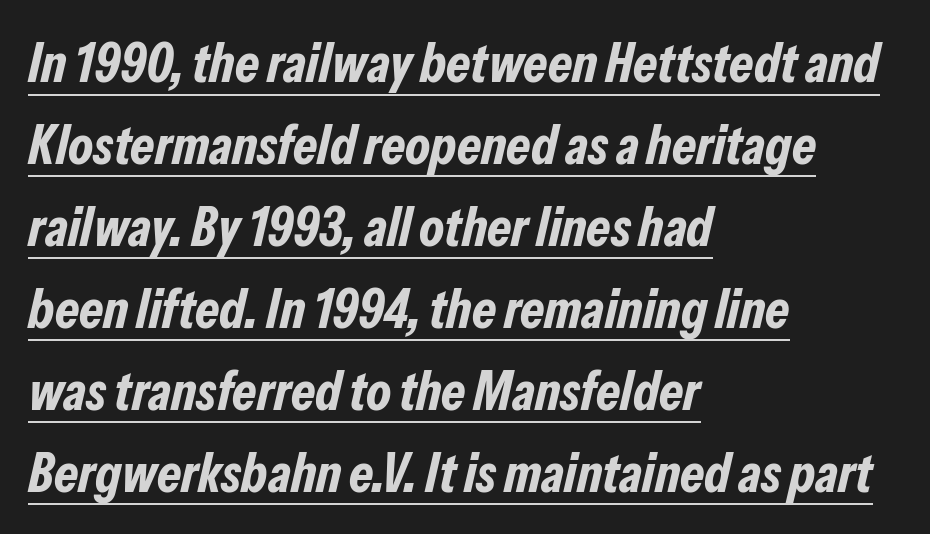
Q: Is the text bold? A: Yes.
Q: Is the text italic (slanted)? A: Yes, it leans right by about 13 degrees.
Q: Is the text underlined? A: Yes.
Q: How is the paragraph aligned? A: Left-aligned.
Q: Is the spacing between letters normal or unusually wide? A: Normal.
Q: Is the spacing between lines tight, normal or loose? A: Normal.
Q: Width (condensed, normal, or wide)? A: Condensed.
Q: Stroke contrast? A: Low.
Q: x-height? A: Medium.
Q: Monospaced? A: No.
